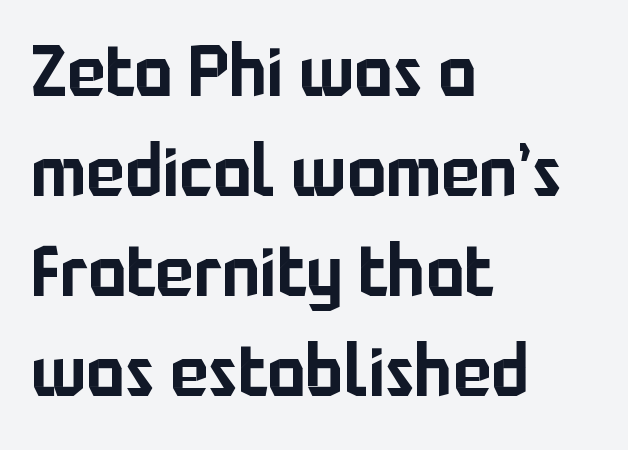
{"serif": "no", "italic": "no", "width": "normal", "stroke_contrast": "low", "x_height": "medium", "monospaced": "no", "underline": "no", "align": "left", "line_spacing": "normal", "line_spacing_ratio": 1.39, "letter_spacing": "normal", "letter_spacing_em": 0.0, "glyph_px": 72}
